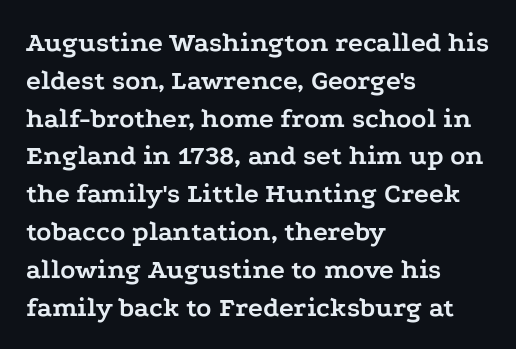
{"serif": "yes", "italic": "no", "bold": "yes", "weight": "semibold", "width": "wide", "stroke_contrast": "low", "x_height": "medium", "monospaced": "no", "underline": "no", "align": "left", "line_spacing": "normal", "line_spacing_ratio": 1.35, "letter_spacing": "normal", "letter_spacing_em": 0.0, "glyph_px": 28}
